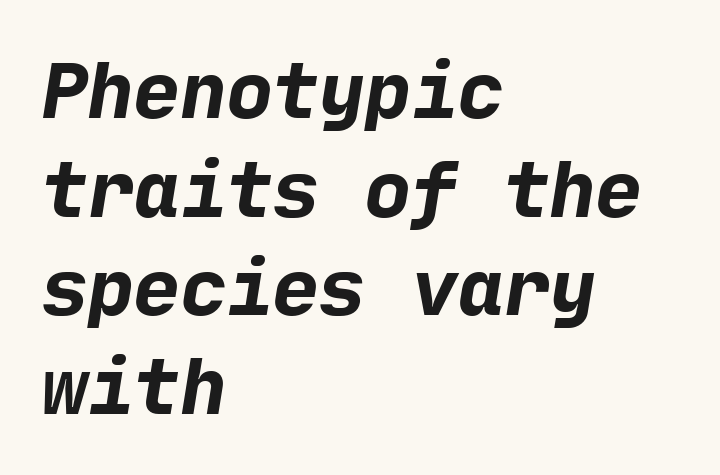
{"serif": "no", "bold": "yes", "weight": "bold", "width": "normal", "stroke_contrast": "low", "x_height": "medium", "underline": "no", "align": "left", "line_spacing": "normal", "line_spacing_ratio": 1.28, "letter_spacing": "normal", "letter_spacing_em": 0.0, "glyph_px": 77}
